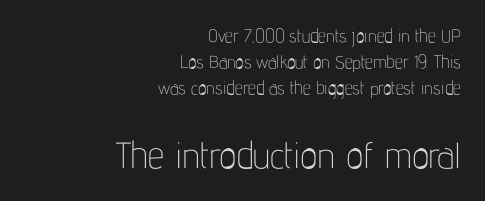
Nope, no serifs anywhere on these letters. Caption: face not bold, strokes unweighted. Reading down the block, your eye finds every line finishing at a fixed right position. Looks like regular typesetting: each glyph gets only the width it needs. Do the letters lean? They stand straight.
